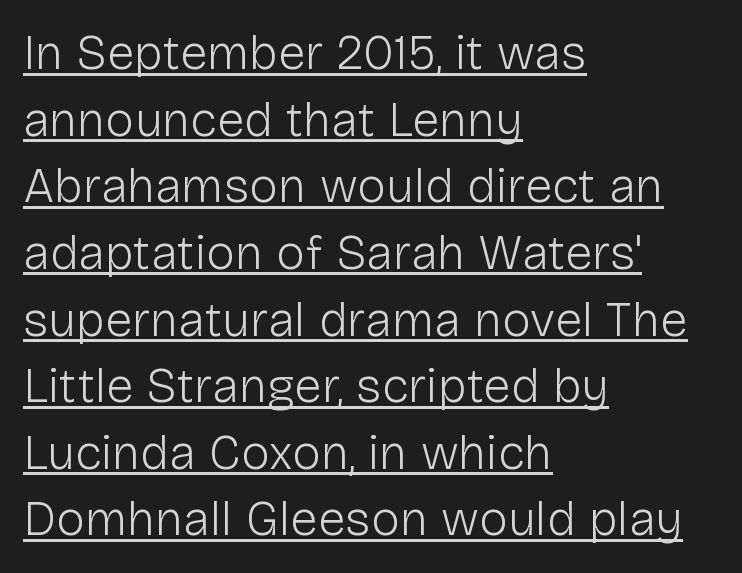
Note the varied advance widths — an 'i' is clearly narrower than an 'm'. Visually the block forms a straight wall on the left and a jagged coastline on the right. The letters sit at their default tracking, neither squeezed nor spread. Type style note: lacks serifs. Underlined type.
